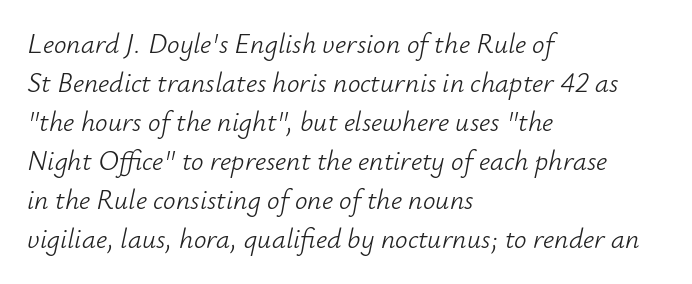
Q: Is the text bold? A: No.
Q: Is the text italic (slanted)? A: Yes, it leans right by about 12 degrees.
Q: Is the text underlined? A: No.
Q: How is the paragraph aligned? A: Left-aligned.
Q: Is the spacing between letters normal or unusually wide? A: Normal.
Q: Is the spacing between lines tight, normal or loose? A: Normal.
Q: Width (condensed, normal, or wide)? A: Normal.
Q: Stroke contrast? A: Low.
Q: x-height? A: Small.
Q: Monospaced? A: No.
